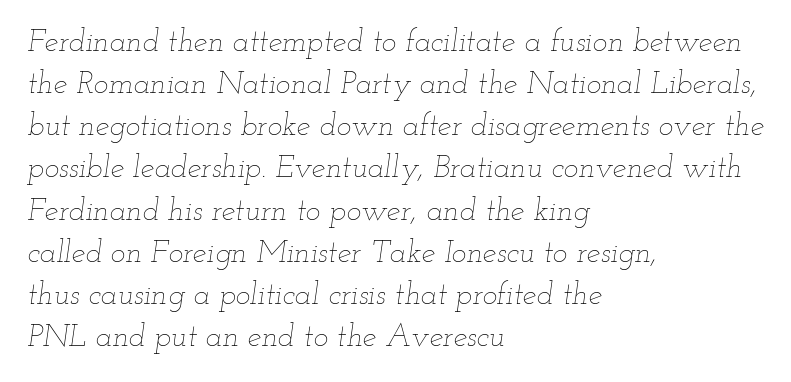
The image shows 31 px thin, wide type, italic (leaning right); set left-aligned, normal line spacing (1.36x), normal letter spacing, not underlined; low stroke contrast and a small x-height.
